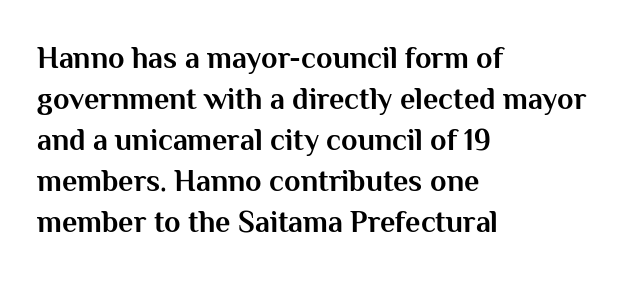
Letter spacing: default. Regular leading. Glance below the letters and you will spot only blank space. It's the straight-up-and-down kind of type.
